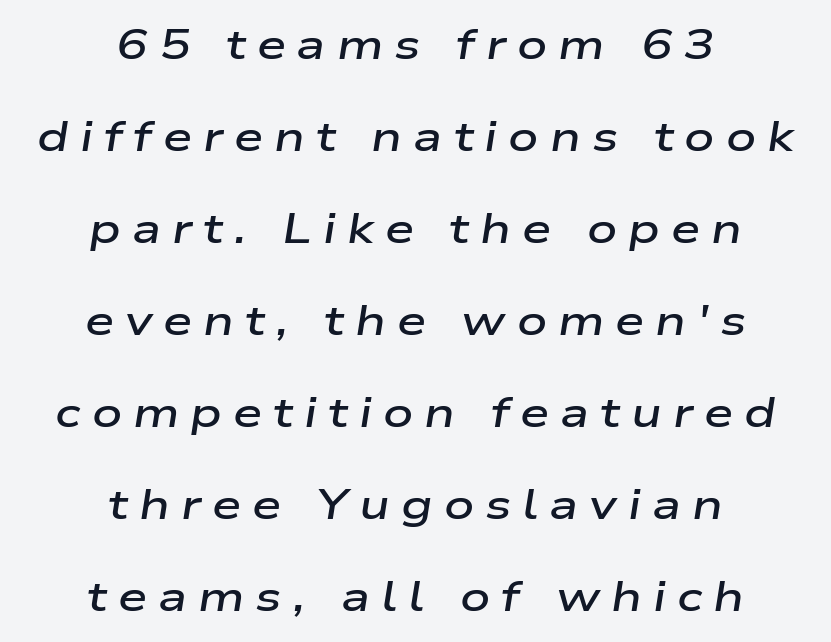
The image shows 42 px semibold, wide type, italic (leaning right); set centered, loose line spacing (2.19x), unusually wide letter spacing (+0.26 em), not underlined; low stroke contrast and a medium x-height.
